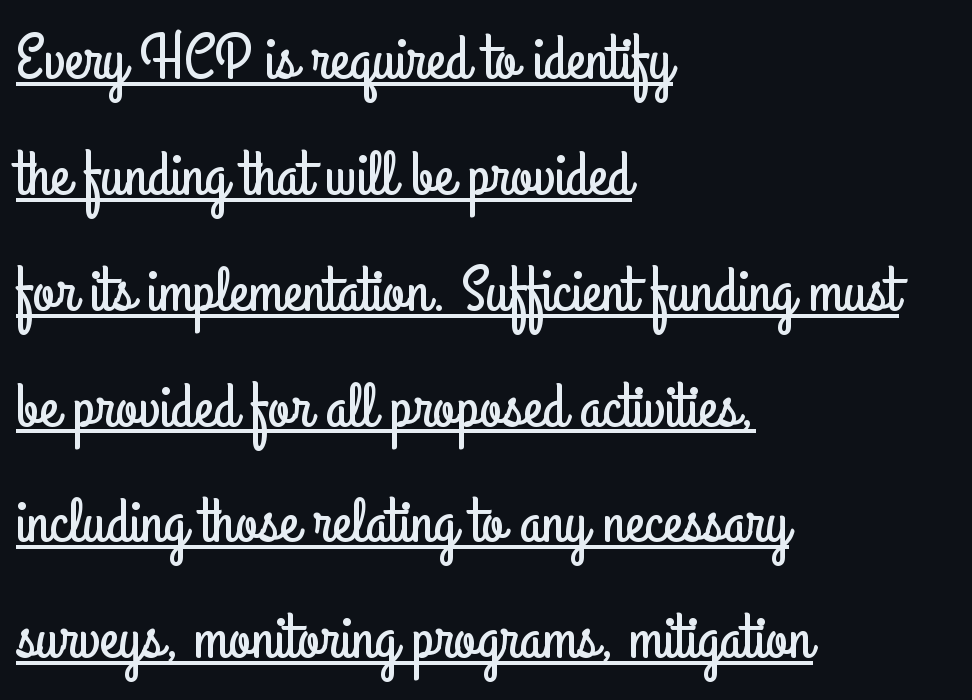
The image shows 64 px condensed sans-serif type; set left-aligned, line spacing 1.81x, normal letter spacing, underlined; low stroke contrast and a small x-height.
